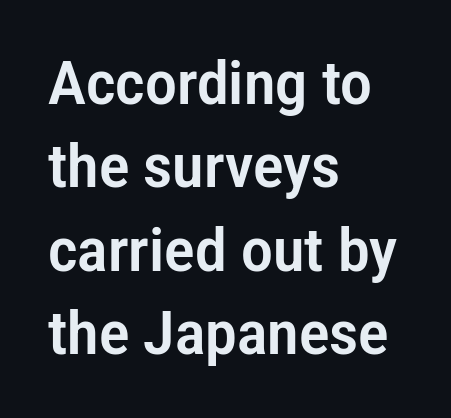
{"serif": "no", "italic": "no", "width": "condensed", "stroke_contrast": "low", "x_height": "medium", "monospaced": "no", "underline": "no", "align": "left", "line_spacing": "normal", "line_spacing_ratio": 1.39, "letter_spacing": "normal", "letter_spacing_em": 0.0, "glyph_px": 60}
